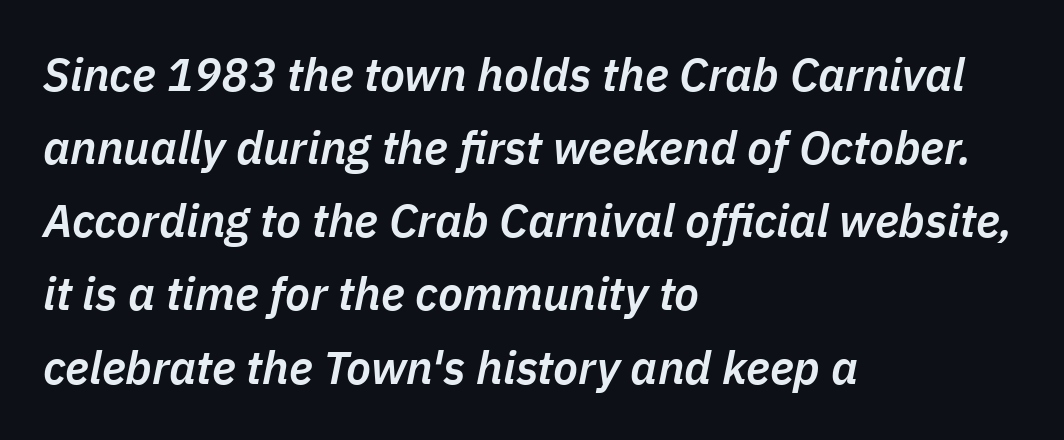
{"italic": "yes", "lean": "right", "slant_degrees": 11, "bold": "semi", "weight": "semibold", "width": "normal", "stroke_contrast": "low", "x_height": "medium", "monospaced": "no", "underline": "no", "align": "left", "line_spacing": "normal", "line_spacing_ratio": 1.59, "letter_spacing": "normal", "letter_spacing_em": 0.0, "glyph_px": 46}
